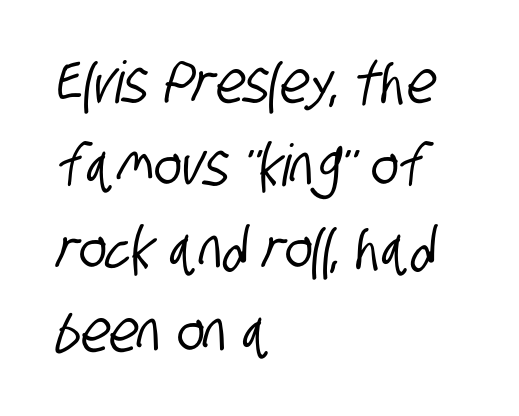
Look at the tracking — it's just the regular setting, nothing added. Character widths vary here, with narrow letters taking less room than wide ones. A typesetter would label this face a sans. Underlining? Definitely not there. Teacher's note: observe the even left margin — that is flush-left alignment. This sample keeps an unexceptional amount of space between lines.
